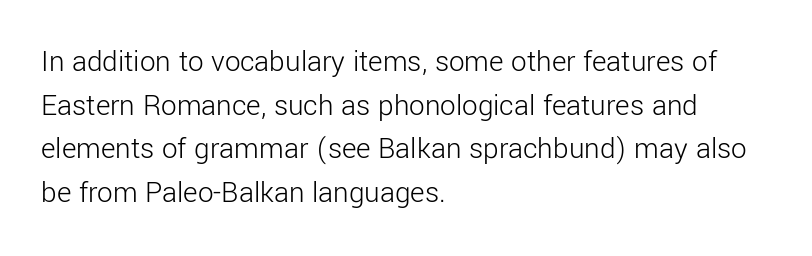
Vertically, the passage feels balanced, rows spaced as you'd expect. The face used here is a sans, in the tradition of grotesques and geometrics. A typesetter would call this proportional, since set widths differ per character. Letter spacing: default. The baseline area is clear. No italicization has been applied; the sample stays upright.
